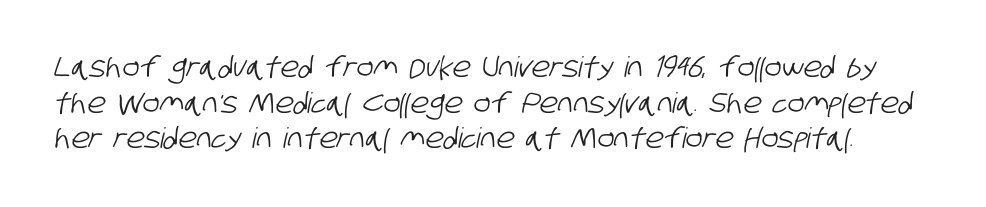
Q: Is the typeface a serif or a sans-serif typeface? A: Sans-serif.
Q: Is the text underlined? A: No.
Q: Is the spacing between letters normal or unusually wide? A: Normal.
Q: Is the spacing between lines tight, normal or loose? A: Normal.
Q: Width (condensed, normal, or wide)? A: Condensed.
Q: Stroke contrast? A: Low.
Q: x-height? A: Large.
Q: Monospaced? A: No.
